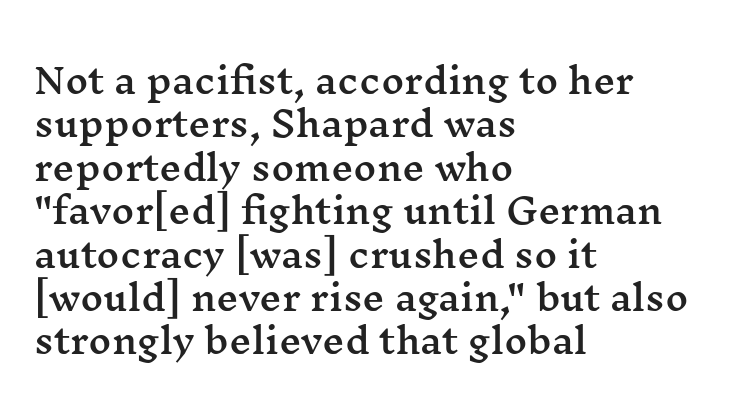
{"serif": "yes", "italic": "no", "width": "wide", "stroke_contrast": "medium", "x_height": "medium", "monospaced": "no", "underline": "no", "align": "left", "line_spacing_ratio": 1.24, "letter_spacing": "normal", "letter_spacing_em": 0.0, "glyph_px": 35}
